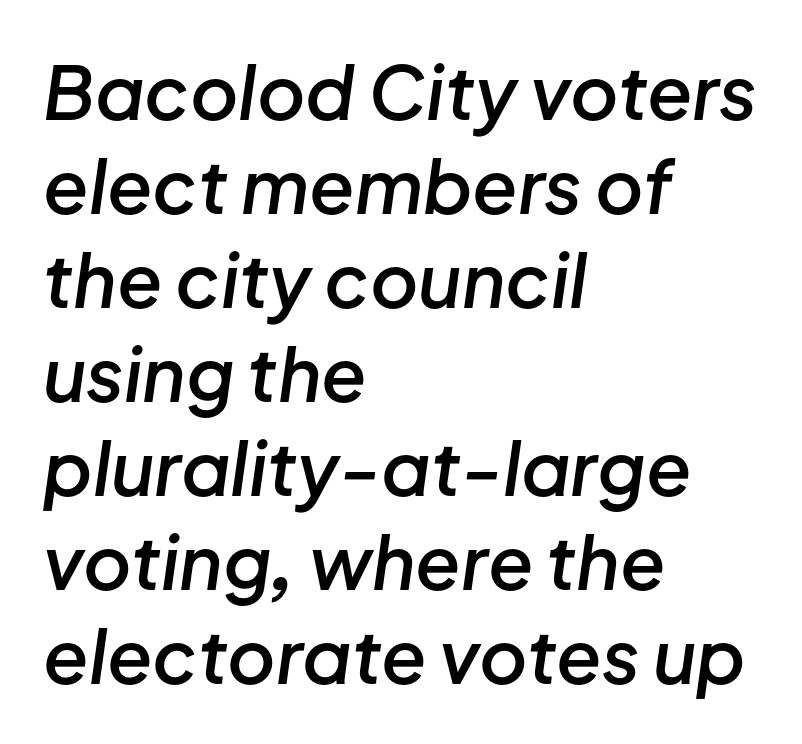
The image shows 74 px semibold type, italic (leaning right); set left-aligned, normal line spacing (1.27x), normal letter spacing, not underlined; low stroke contrast and a medium x-height.
